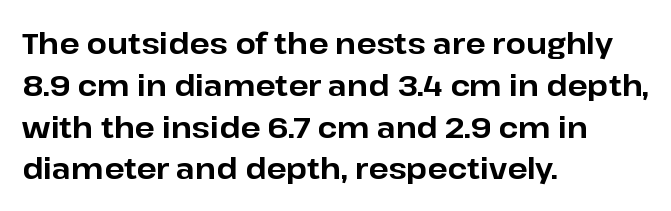
{"serif": "no", "italic": "no", "bold": "yes", "weight": "bold", "width": "normal", "stroke_contrast": "low", "x_height": "medium", "monospaced": "no", "underline": "no", "align": "left", "line_spacing": "normal", "line_spacing_ratio": 1.44, "letter_spacing": "normal", "letter_spacing_em": 0.0, "glyph_px": 29}
